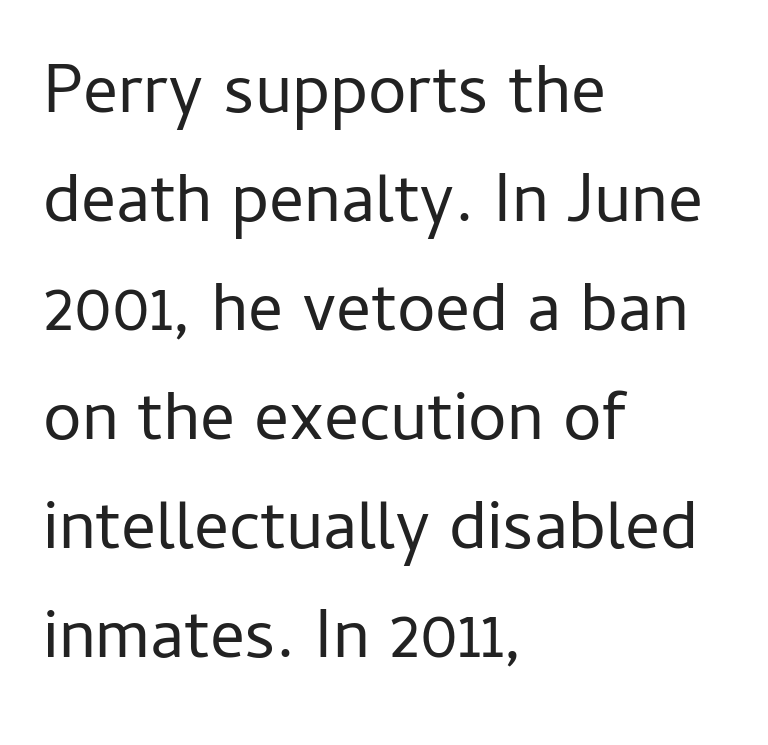
Q: Is the text bold? A: No.
Q: Is the text italic (slanted)? A: No, it is upright.
Q: Is the typeface a serif or a sans-serif typeface? A: Sans-serif.
Q: Is the text underlined? A: No.
Q: How is the paragraph aligned? A: Left-aligned.
Q: Is the spacing between letters normal or unusually wide? A: Normal.
Q: Is the spacing between lines tight, normal or loose? A: Normal.
Q: Width (condensed, normal, or wide)? A: Normal.
Q: Stroke contrast? A: Low.
Q: x-height? A: Medium.
Q: Monospaced? A: No.
